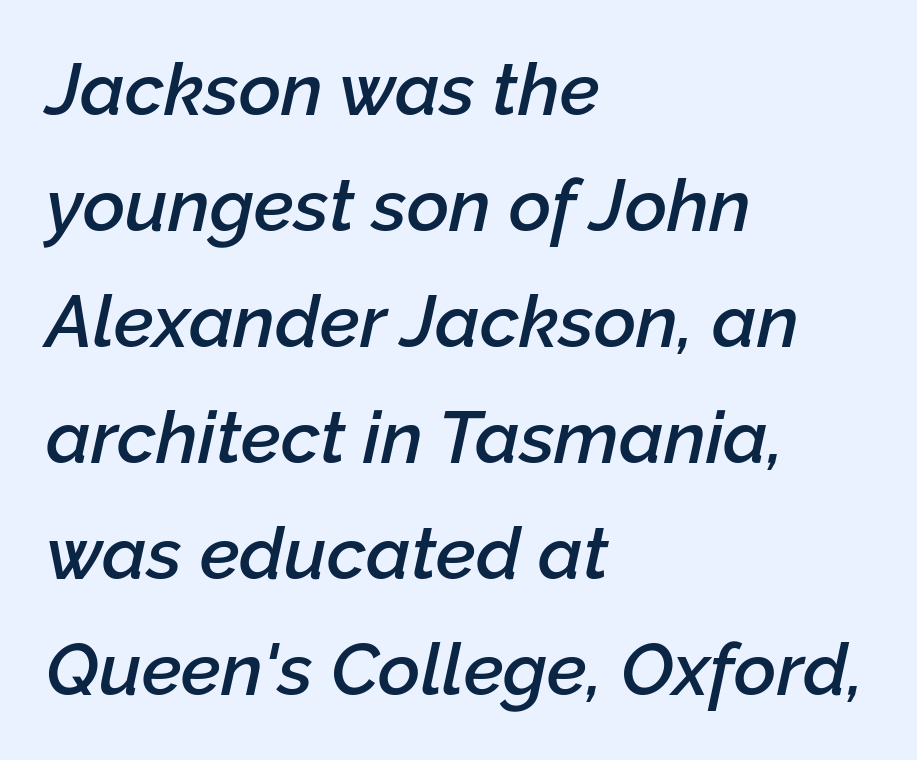
Caption: semibold face, moderately heavy strokes. Notice how descenders clear the ascenders below comfortably — that's standard leading. This sample has the flowing, uneven cadence of proportional lettering. Beneath every word, the page is bare. Every character sits at an angle, as italics do.
